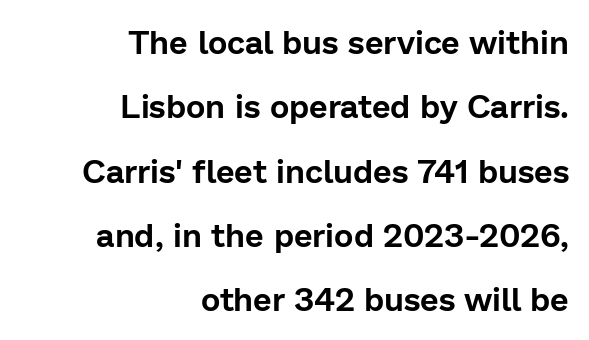
The image shows 33 px sans-serif type, upright; set right-aligned, loose line spacing (1.95x), normal letter spacing, not underlined; low stroke contrast and a medium x-height.
